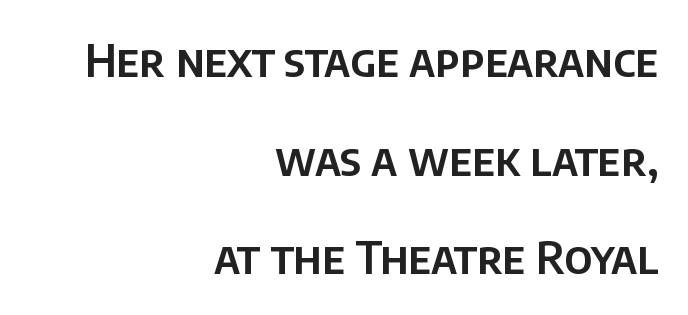
{"serif": "no", "italic": "no", "width": "normal", "stroke_contrast": "low", "x_height": "large", "monospaced": "no", "underline": "no", "align": "right", "line_spacing": "loose", "line_spacing_ratio": 2.19, "letter_spacing": "normal", "letter_spacing_em": 0.0, "glyph_px": 45}
